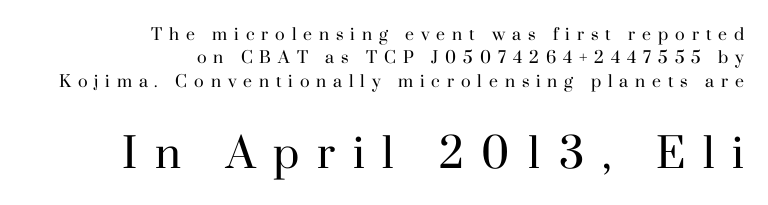
The image shows 41 px regular-weight serif type, upright; set right-aligned, normal line spacing (1.46x), unusually wide letter spacing (+0.43 em), not underlined; the second (bottom) block is 2.56x larger; high stroke contrast and a small x-height.
